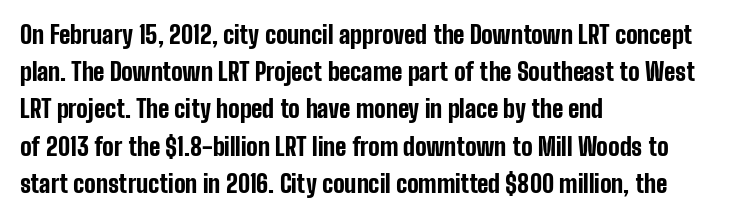
The passage shown has conventional tracking throughout. Underline: absent. The lines in this sample share a left origin and differ only in where they stop. These lines carry a lot of weight — the face is fully bold. Leading: standard. Characters remain perfectly vertical along every line.
